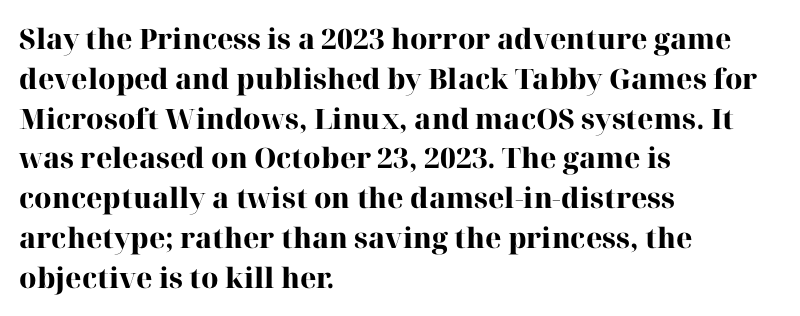
Q: Is the text bold? A: Yes.
Q: Is the text italic (slanted)? A: No, it is upright.
Q: Is the typeface a serif or a sans-serif typeface? A: Serif.
Q: Is the text underlined? A: No.
Q: How is the paragraph aligned? A: Left-aligned.
Q: Is the spacing between letters normal or unusually wide? A: Normal.
Q: Is the spacing between lines tight, normal or loose? A: Normal.
Q: Width (condensed, normal, or wide)? A: Normal.
Q: Stroke contrast? A: High.
Q: x-height? A: Medium.
Q: Monospaced? A: No.
